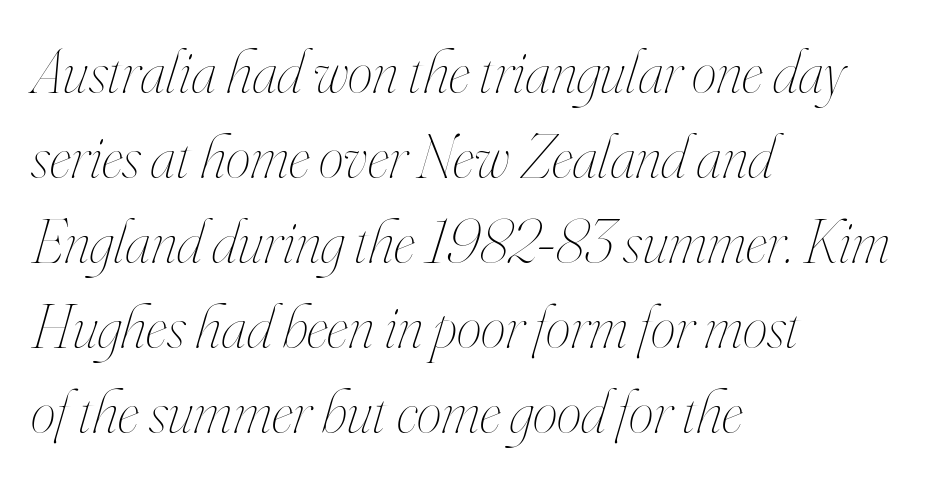
Q: Is the text bold? A: No.
Q: Is the text italic (slanted)? A: Yes, it leans right by about 16 degrees.
Q: Is the text underlined? A: No.
Q: How is the paragraph aligned? A: Left-aligned.
Q: Is the spacing between letters normal or unusually wide? A: Normal.
Q: Is the spacing between lines tight, normal or loose? A: Normal.
Q: Width (condensed, normal, or wide)? A: Condensed.
Q: Stroke contrast? A: High.
Q: x-height? A: Small.
Q: Monospaced? A: No.
